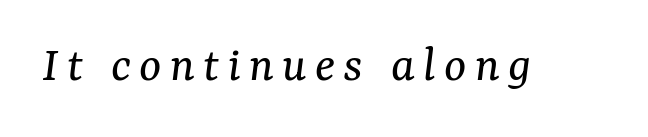
The image shows 52 px regular-weight serif type, italic (leaning right); set not underlined; medium stroke contrast and a medium x-height.
